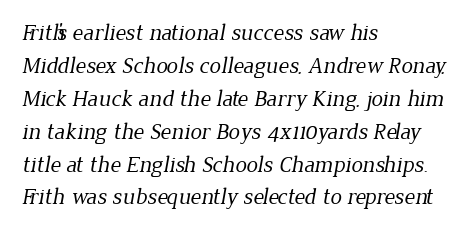
The image shows 23 px text type; set left-aligned, normal line spacing (1.43x), normal letter spacing, not underlined.
